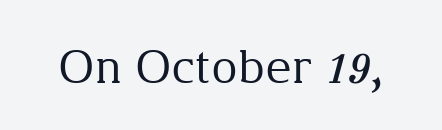
{"serif": "yes", "italic": "no", "bold": "no", "weight": "regular", "width": "normal", "stroke_contrast": "medium", "x_height": "medium", "monospaced": "no", "underline": "no", "letter_spacing": "normal", "letter_spacing_em": 0.0, "glyph_px": 46}
